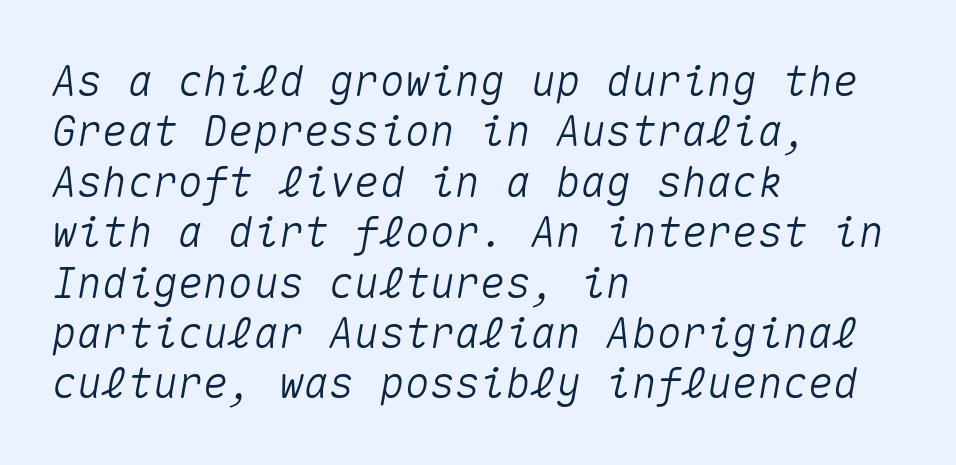
{"italic": "yes", "lean": "right", "slant_degrees": 10, "width": "normal", "stroke_contrast": "medium", "x_height": "medium", "monospaced": "yes", "underline": "no", "align": "left", "line_spacing_ratio": 1.2, "letter_spacing": "normal", "letter_spacing_em": 0.0, "glyph_px": 42}
